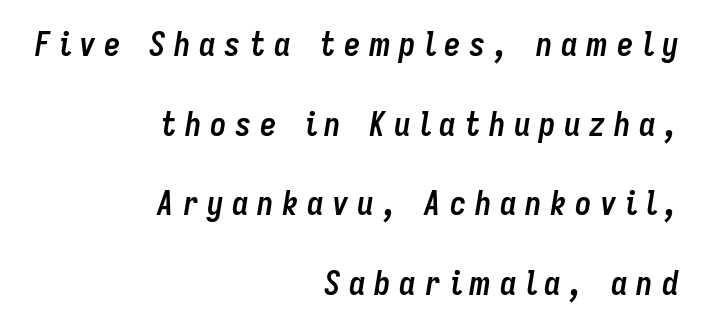
{"italic": "yes", "lean": "right", "slant_degrees": 9, "bold": "yes", "weight": "semibold", "width": "condensed", "stroke_contrast": "low", "x_height": "medium", "monospaced": "no", "underline": "no", "align": "right", "line_spacing": "loose", "line_spacing_ratio": 2.41, "letter_spacing": "wide", "letter_spacing_em": 0.26, "glyph_px": 33}
